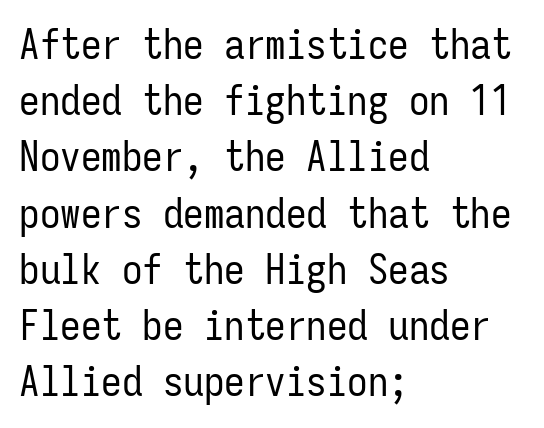
{"serif": "no", "italic": "no", "bold": "no", "weight": "regular", "width": "condensed", "stroke_contrast": "low", "x_height": "medium", "monospaced": "yes", "underline": "no", "align": "left", "line_spacing": "normal", "line_spacing_ratio": 1.37, "letter_spacing": "normal", "letter_spacing_em": 0.0, "glyph_px": 41}
